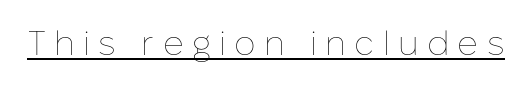
Q: Is the text bold? A: No.
Q: Is the text italic (slanted)? A: No, it is upright.
Q: Is the text underlined? A: Yes.
Q: Is the spacing between letters normal or unusually wide? A: Unusually wide.
Q: Width (condensed, normal, or wide)? A: Normal.
Q: Stroke contrast? A: Low.
Q: x-height? A: Medium.
Q: Monospaced? A: No.
